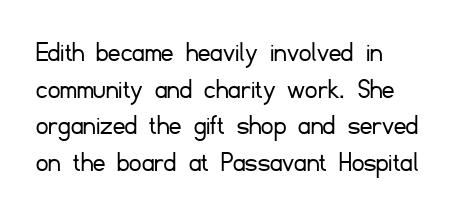
Q: Is the text bold? A: No.
Q: Is the text italic (slanted)? A: No, it is upright.
Q: Is the typeface a serif or a sans-serif typeface? A: Sans-serif.
Q: Is the text underlined? A: No.
Q: How is the paragraph aligned? A: Left-aligned.
Q: Is the spacing between letters normal or unusually wide? A: Normal.
Q: Width (condensed, normal, or wide)? A: Normal.
Q: Stroke contrast? A: Low.
Q: x-height? A: Small.
Q: Monospaced? A: No.
